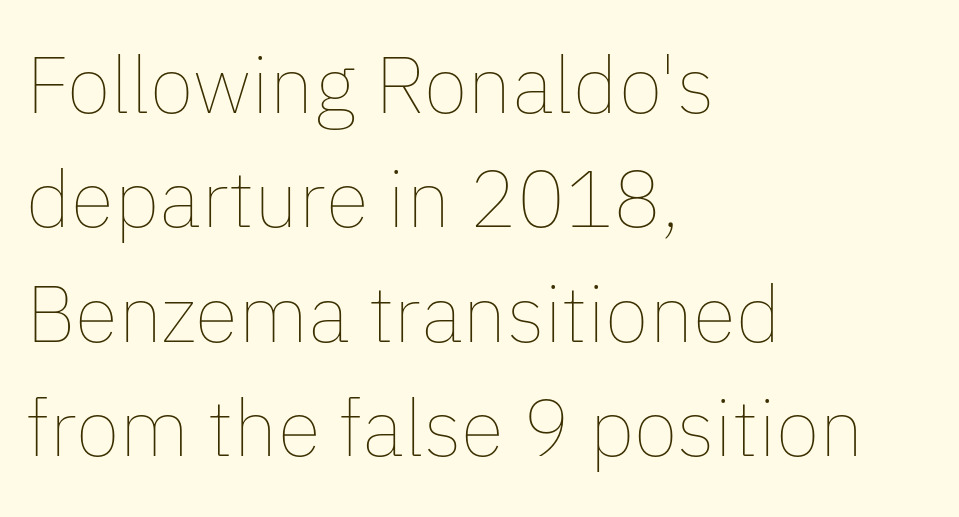
The image shows 80 px thin type, upright; set left-aligned, normal line spacing (1.43x), normal letter spacing, not underlined; low stroke contrast and a medium x-height.
